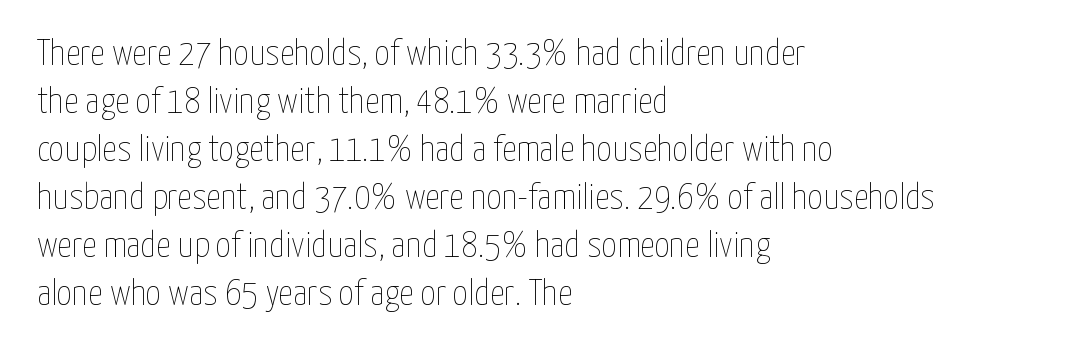
{"italic": "no", "bold": "no", "weight": "thin", "width": "condensed", "stroke_contrast": "low", "x_height": "medium", "monospaced": "no", "underline": "no", "align": "left", "line_spacing": "normal", "line_spacing_ratio": 1.3, "letter_spacing": "normal", "letter_spacing_em": 0.0, "glyph_px": 37}
